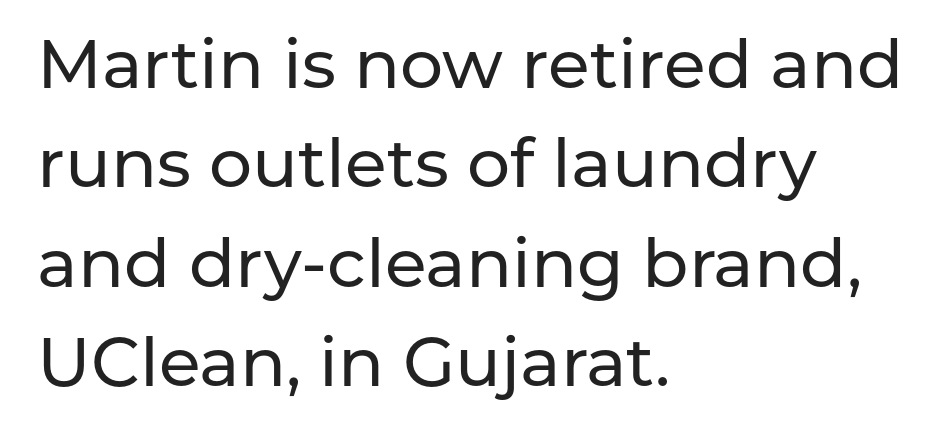
{"serif": "no", "italic": "no", "width": "normal", "stroke_contrast": "low", "x_height": "medium", "monospaced": "no", "underline": "no", "align": "left", "line_spacing": "normal", "line_spacing_ratio": 1.46, "letter_spacing": "normal", "letter_spacing_em": 0.0, "glyph_px": 68}
